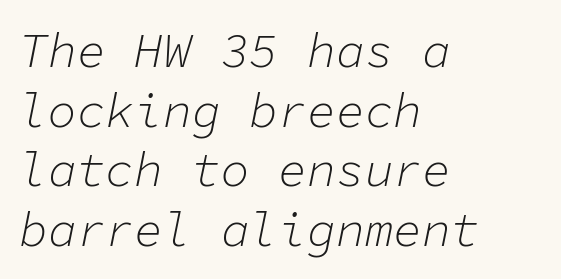
{"italic": "yes", "lean": "right", "slant_degrees": 11, "bold": "no", "weight": "light", "width": "normal", "stroke_contrast": "low", "x_height": "medium", "monospaced": "yes", "underline": "no", "align": "left", "line_spacing_ratio": 1.24, "letter_spacing": "normal", "letter_spacing_em": 0.0, "glyph_px": 48}
